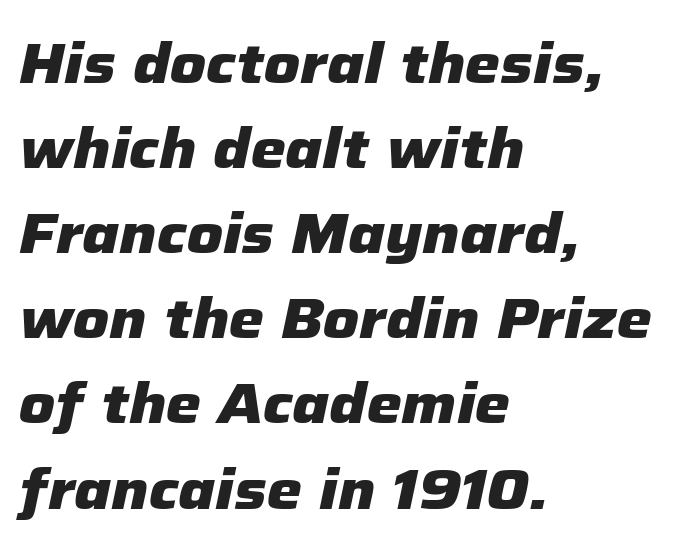
Q: Is the text bold? A: Yes.
Q: Is the text italic (slanted)? A: Yes, it leans right by about 12 degrees.
Q: Is the text underlined? A: No.
Q: How is the paragraph aligned? A: Left-aligned.
Q: Is the spacing between letters normal or unusually wide? A: Normal.
Q: Is the spacing between lines tight, normal or loose? A: Normal.
Q: Width (condensed, normal, or wide)? A: Normal.
Q: Stroke contrast? A: Low.
Q: x-height? A: Medium.
Q: Monospaced? A: No.
